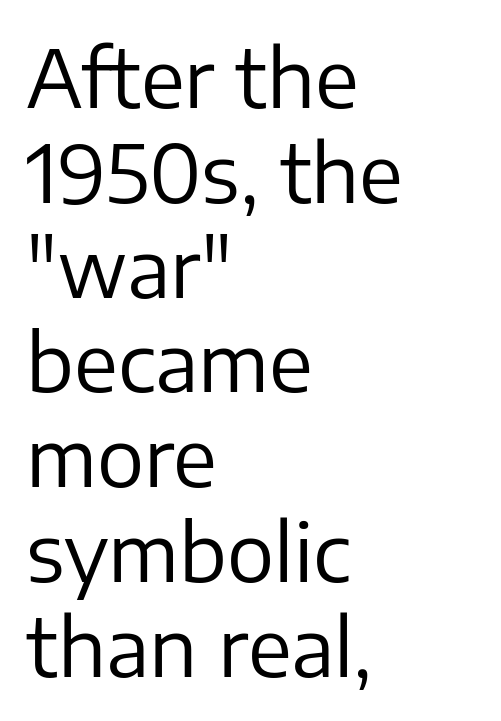
{"serif": "no", "italic": "no", "bold": "no", "weight": "regular", "width": "normal", "stroke_contrast": "low", "x_height": "medium", "monospaced": "no", "underline": "no", "align": "left", "line_spacing_ratio": 1.2, "letter_spacing": "normal", "letter_spacing_em": 0.0, "glyph_px": 79}
